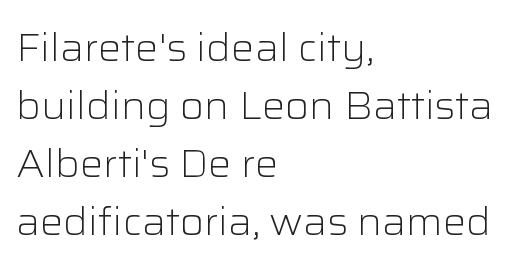
Regarding serifs, this sample does without them. Nobody drew a line under any word here. Think of a printed novel: that variable character pitch is what you see here. Heaviness? Minimal to ordinary, like unemphasized prose. The rag falls on the right side of this text block.
